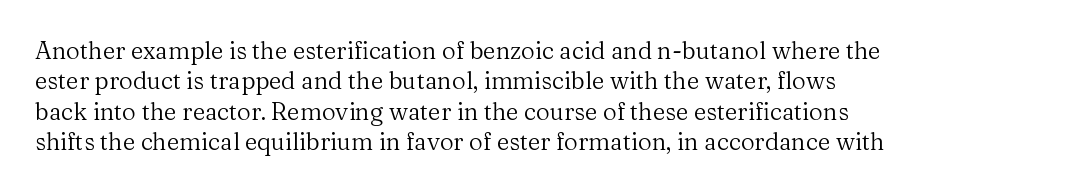
{"italic": "no", "bold": "no", "underline": "no", "align": "left", "line_spacing": "normal", "line_spacing_ratio": 1.27, "letter_spacing": "normal", "letter_spacing_em": 0.0, "glyph_px": 24}
